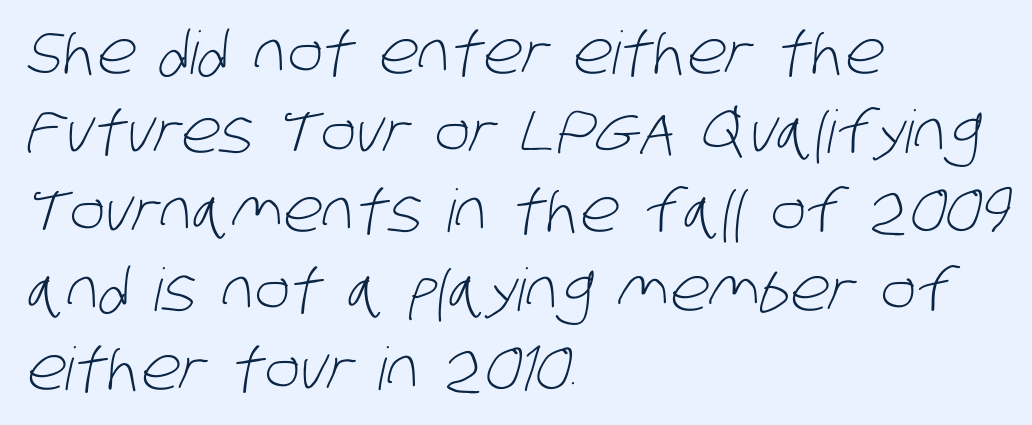
In terms of letterspacing, this is plain default setting. The glyphs are unaccompanied by any horizontal stroke below them. Counters stay open thanks to moderate or lighter strokes. The text was rendered using a sans face with plain stroke endings.
